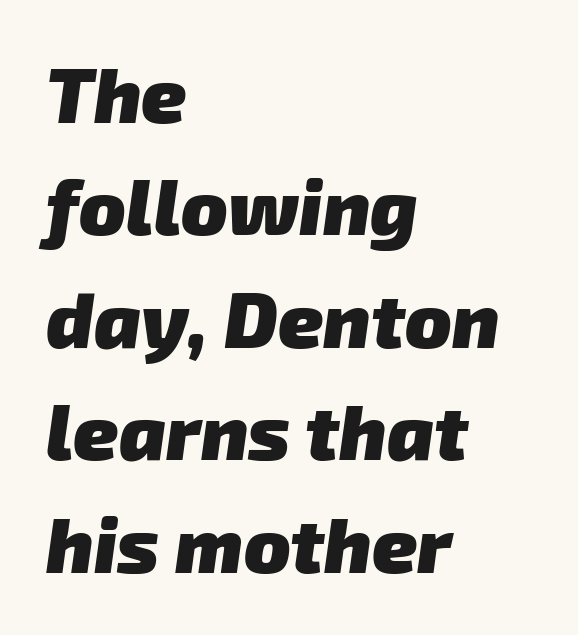
Q: Is the text bold? A: Yes.
Q: Is the typeface a serif or a sans-serif typeface? A: Sans-serif.
Q: Is the text underlined? A: No.
Q: How is the paragraph aligned? A: Left-aligned.
Q: Is the spacing between letters normal or unusually wide? A: Normal.
Q: Is the spacing between lines tight, normal or loose? A: Normal.
Q: Width (condensed, normal, or wide)? A: Normal.
Q: Stroke contrast? A: Low.
Q: x-height? A: Medium.
Q: Monospaced? A: No.
